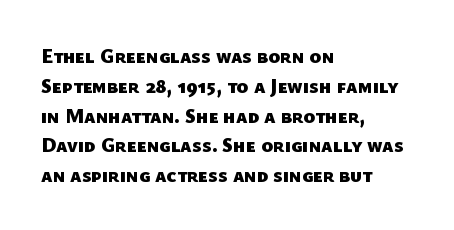
Q: Is the text bold? A: Yes.
Q: Is the text underlined? A: No.
Q: How is the paragraph aligned? A: Left-aligned.
Q: Is the spacing between letters normal or unusually wide? A: Normal.
Q: Is the spacing between lines tight, normal or loose? A: Normal.
